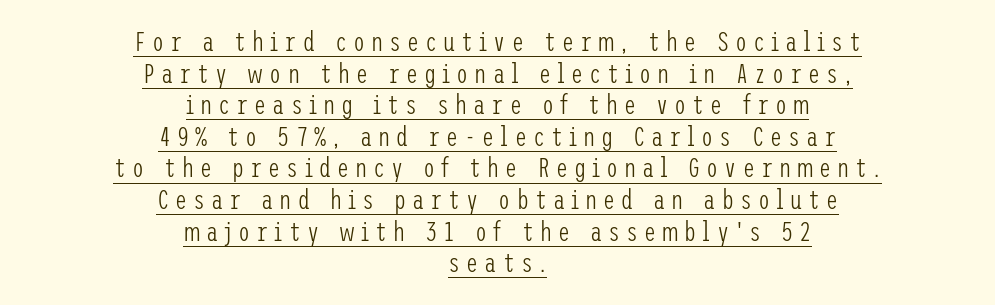
{"italic": "no", "bold": "no", "underline": "yes", "align": "center", "line_spacing_ratio": 1.17, "letter_spacing": "wide", "letter_spacing_em": 0.22, "glyph_px": 27}
